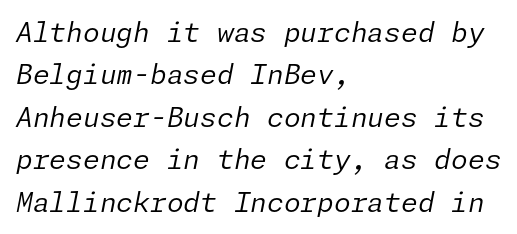
The image shows 27 px text type, italic (leaning right); set left-aligned, normal line spacing (1.57x), normal letter spacing, not underlined.
